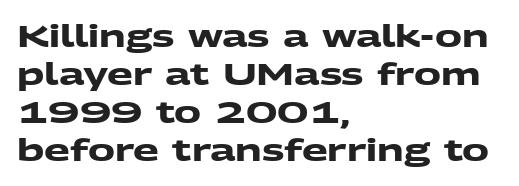
{"serif": "no", "bold": "yes", "weight": "heavy", "width": "wide", "stroke_contrast": "medium", "x_height": "medium", "monospaced": "no", "underline": "no", "align": "left", "line_spacing": "normal", "line_spacing_ratio": 1.27, "letter_spacing": "normal", "letter_spacing_em": 0.0, "glyph_px": 30}
